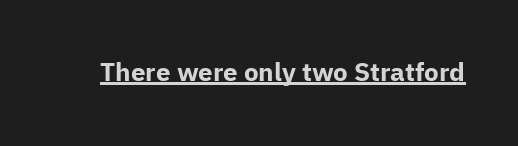
Q: Is the text bold? A: Yes.
Q: Is the text italic (slanted)? A: No, it is upright.
Q: Is the text underlined? A: Yes.
Q: Is the spacing between letters normal or unusually wide? A: Normal.
